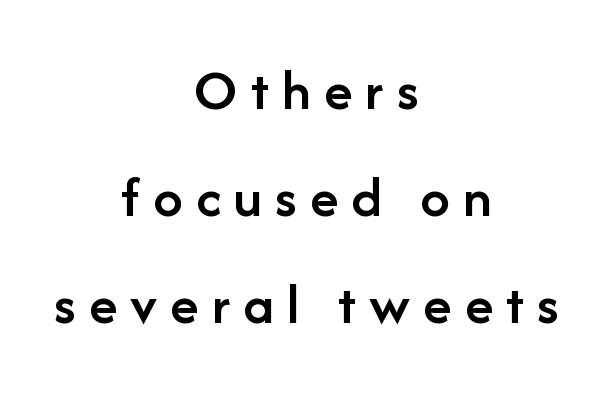
Q: Is the text bold? A: Semi-bold.
Q: Is the text italic (slanted)? A: No, it is upright.
Q: Is the typeface a serif or a sans-serif typeface? A: Sans-serif.
Q: Is the text underlined? A: No.
Q: How is the paragraph aligned? A: Centered.
Q: Is the spacing between letters normal or unusually wide? A: Unusually wide.
Q: Width (condensed, normal, or wide)? A: Normal.
Q: Stroke contrast? A: Low.
Q: x-height? A: Medium.
Q: Monospaced? A: No.
